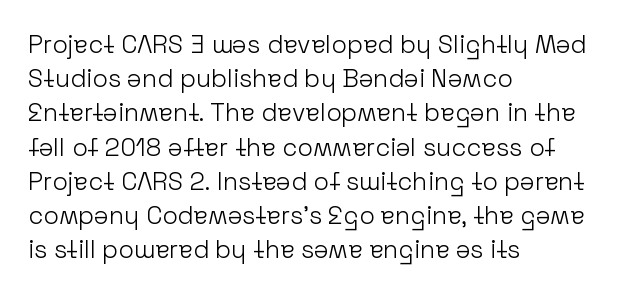
Q: Is the text bold? A: No.
Q: Is the text italic (slanted)? A: No, it is upright.
Q: Is the text underlined? A: No.
Q: How is the paragraph aligned? A: Left-aligned.
Q: Is the spacing between letters normal or unusually wide? A: Normal.
Q: Is the spacing between lines tight, normal or loose? A: Normal.
